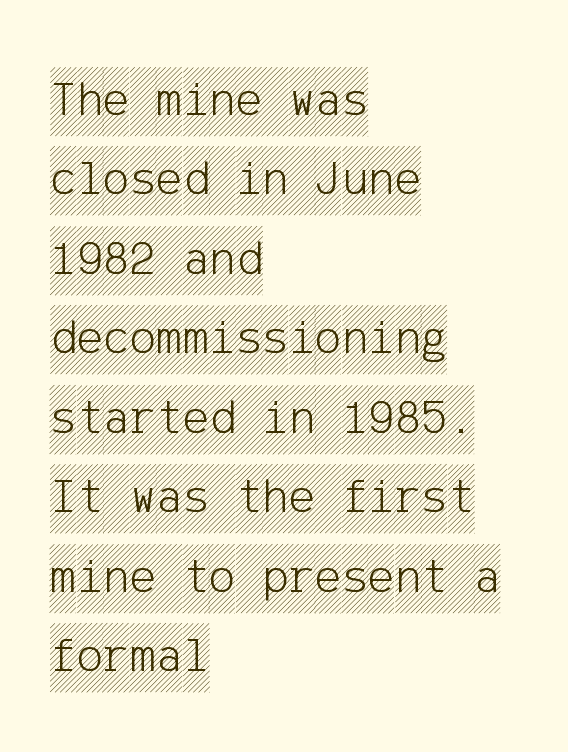
{"italic": "no", "width": "condensed", "x_height": "large", "underline": "no", "align": "left", "line_spacing": "normal", "line_spacing_ratio": 1.59, "letter_spacing": "normal", "letter_spacing_em": 0.0, "glyph_px": 50}
